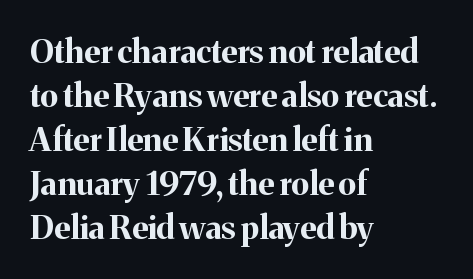
Q: Is the text bold? A: Yes.
Q: Is the text italic (slanted)? A: No, it is upright.
Q: Is the typeface a serif or a sans-serif typeface? A: Serif.
Q: Is the text underlined? A: No.
Q: How is the paragraph aligned? A: Left-aligned.
Q: Is the spacing between letters normal or unusually wide? A: Normal.
Q: Is the spacing between lines tight, normal or loose? A: Normal.
Q: Width (condensed, normal, or wide)? A: Normal.
Q: Stroke contrast? A: Medium.
Q: x-height? A: Medium.
Q: Monospaced? A: No.
